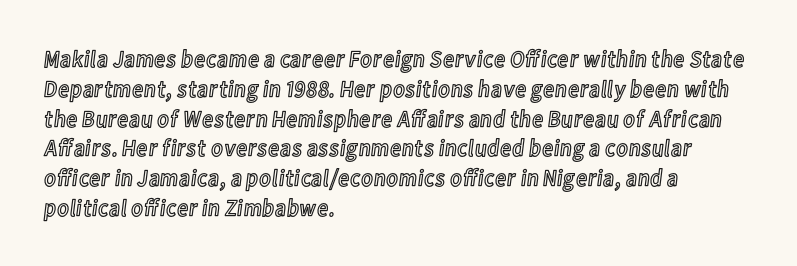
The space beneath each line is pristine and unruled. Short note: letters normally spaced. A classic flush-left, rag-right setting is used for this passage.
